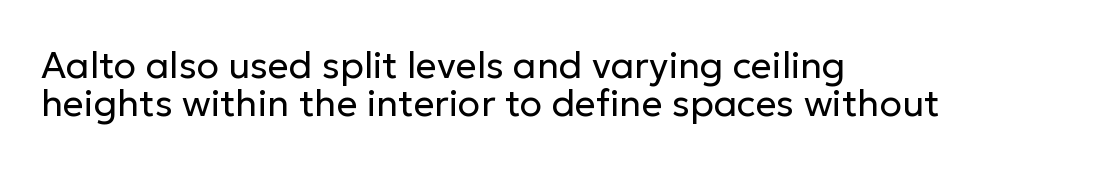
If you drew a line through each stem, it would be perfectly vertical. No chunkiness to these letters — they're not bold. Where is the straight margin? On the left. Notice how descenders almost collide with the ascenders below — that's tight leading.
